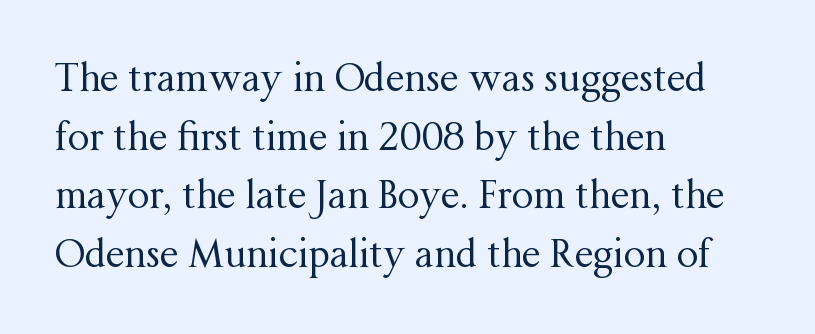
{"serif": "yes", "italic": "no", "bold": "no", "weight": "regular", "width": "normal", "stroke_contrast": "medium", "x_height": "medium", "monospaced": "no", "underline": "no", "align": "left", "line_spacing": "normal", "line_spacing_ratio": 1.54, "letter_spacing": "normal", "letter_spacing_em": 0.0, "glyph_px": 38}
